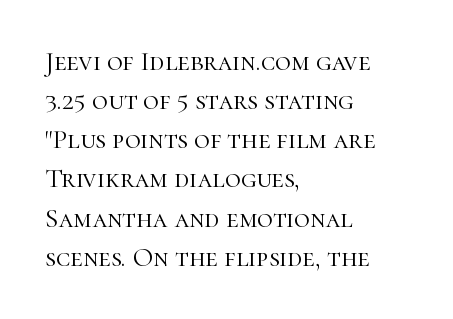
{"italic": "no", "bold": "no", "underline": "no", "align": "left", "line_spacing": "normal", "line_spacing_ratio": 1.45, "letter_spacing": "normal", "letter_spacing_em": 0.0, "glyph_px": 27}
